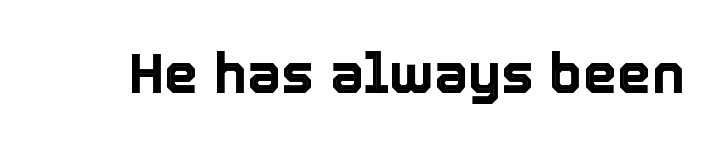
{"italic": "no", "width": "normal", "x_height": "medium", "monospaced": "no", "underline": "no", "letter_spacing": "normal", "letter_spacing_em": 0.0, "glyph_px": 55}
